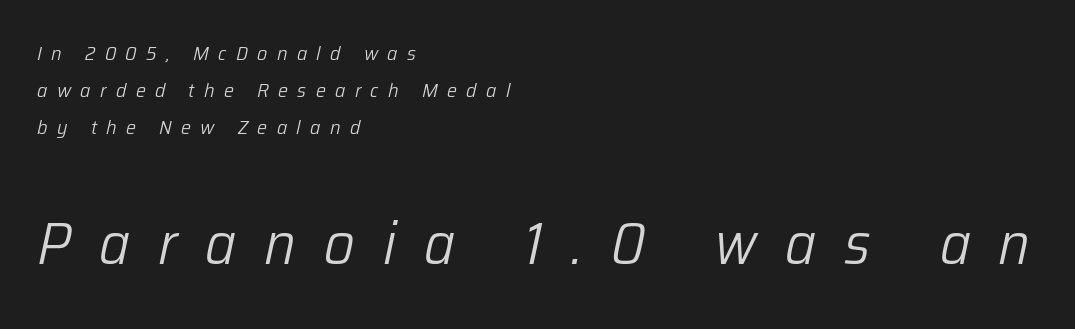
The image shows 60 px light type, italic (leaning right); set left-aligned, line spacing 1.84x, unusually wide letter spacing (+0.47 em), not underlined; the second (bottom) block is 3.0x larger; low stroke contrast and a medium x-height.
